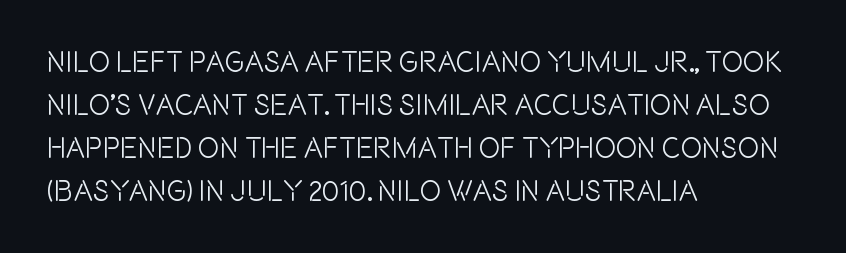
The image shows 29 px condensed sans-serif type, upright; set left-aligned, normal line spacing (1.48x), normal letter spacing, not underlined; a large x-height.
